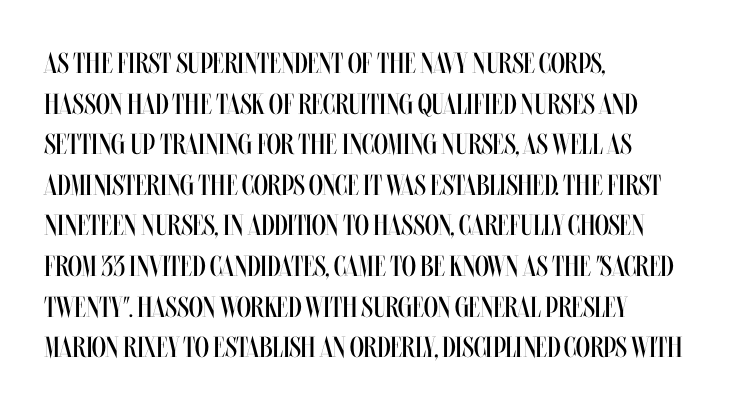
Q: Is the text bold? A: No.
Q: Is the text italic (slanted)? A: No, it is upright.
Q: Is the text underlined? A: No.
Q: How is the paragraph aligned? A: Left-aligned.
Q: Is the spacing between letters normal or unusually wide? A: Normal.
Q: Is the spacing between lines tight, normal or loose? A: Normal.
Q: Width (condensed, normal, or wide)? A: Condensed.
Q: Stroke contrast? A: Medium.
Q: x-height? A: Large.
Q: Monospaced? A: No.
